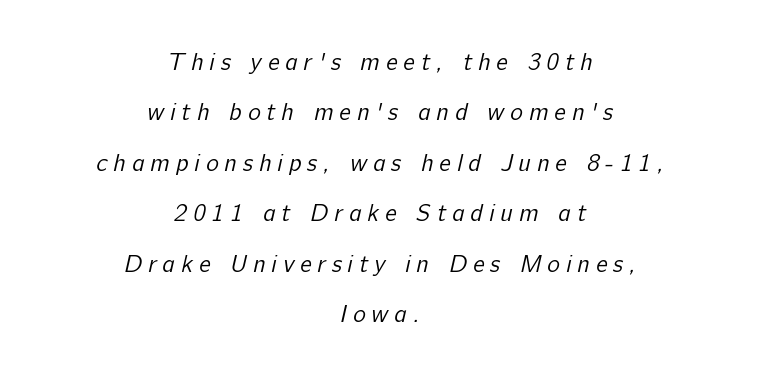
The image shows 24 px text type; set centered, loose line spacing (2.1x), unusually wide letter spacing (+0.25 em), not underlined.
